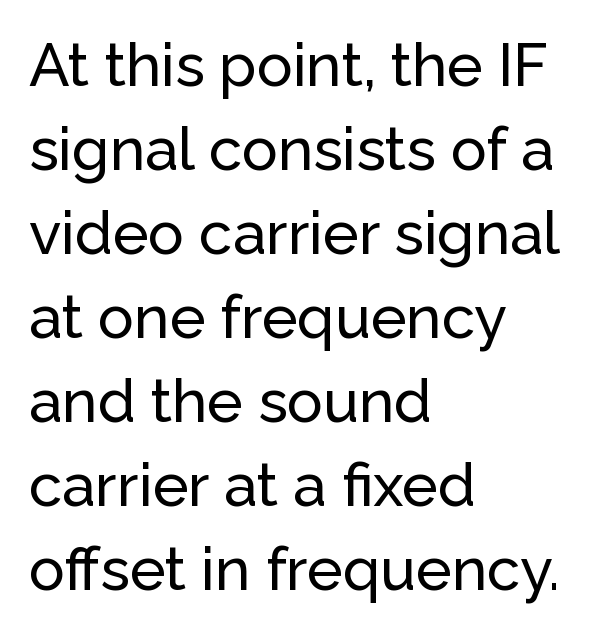
Q: Is the text italic (slanted)? A: No, it is upright.
Q: Is the typeface a serif or a sans-serif typeface? A: Sans-serif.
Q: Is the text underlined? A: No.
Q: How is the paragraph aligned? A: Left-aligned.
Q: Is the spacing between letters normal or unusually wide? A: Normal.
Q: Is the spacing between lines tight, normal or loose? A: Normal.
Q: Width (condensed, normal, or wide)? A: Normal.
Q: Stroke contrast? A: Low.
Q: x-height? A: Medium.
Q: Monospaced? A: No.
